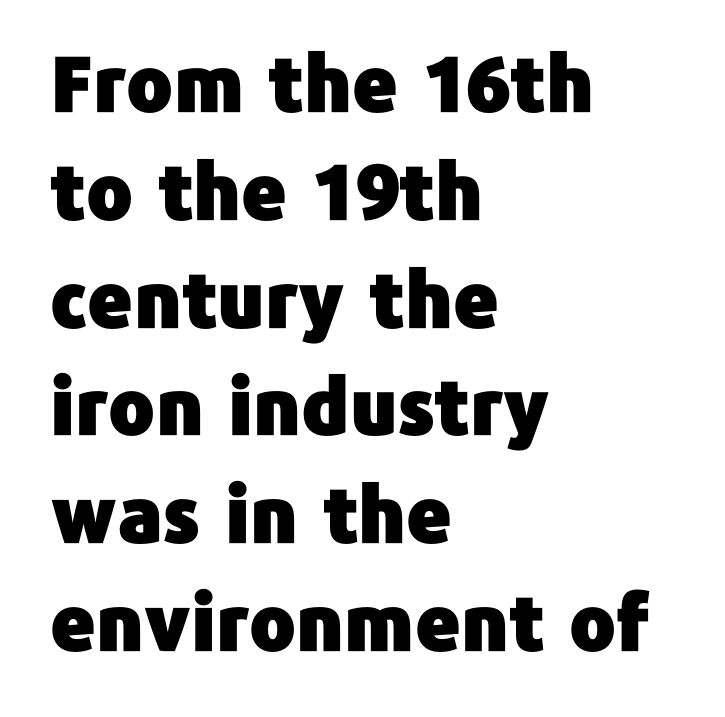
The image shows 77 px sans-serif type, upright; set left-aligned, normal line spacing (1.4x), normal letter spacing, not underlined; low stroke contrast and a medium x-height.
